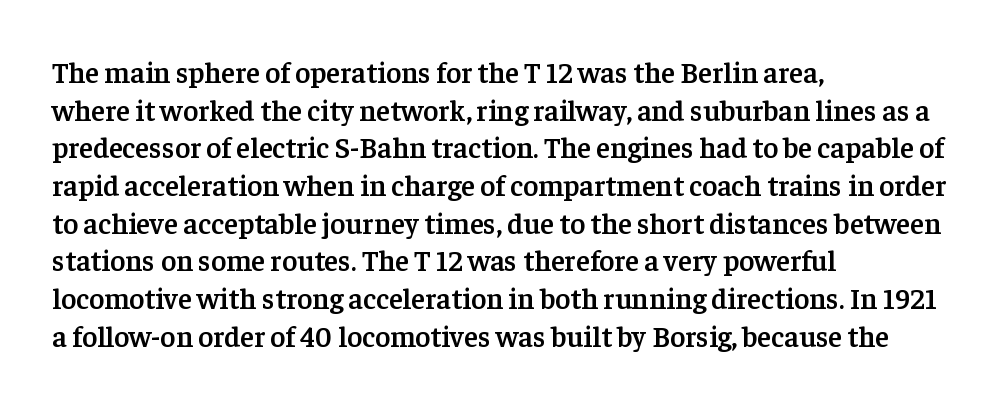
The image shows 29 px semibold serif type, upright; set left-aligned, normal line spacing (1.3x), normal letter spacing, not underlined; low stroke contrast and a medium x-height.
